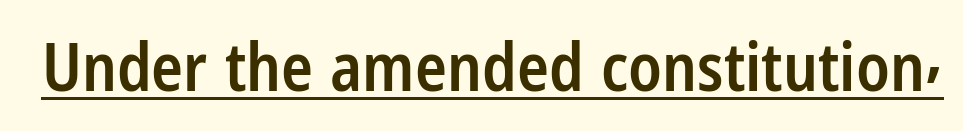
Q: Is the text bold? A: Semi-bold.
Q: Is the text italic (slanted)? A: No, it is upright.
Q: Is the typeface a serif or a sans-serif typeface? A: Sans-serif.
Q: Is the text underlined? A: Yes.
Q: Is the spacing between letters normal or unusually wide? A: Normal.
Q: Width (condensed, normal, or wide)? A: Condensed.
Q: Stroke contrast? A: Low.
Q: x-height? A: Medium.
Q: Monospaced? A: No.
